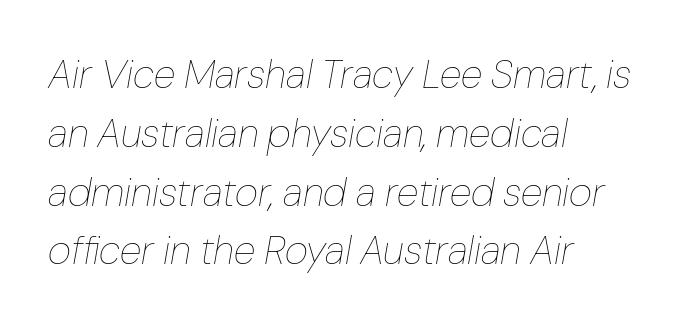
{"italic": "yes", "lean": "right", "slant_degrees": 10, "bold": "no", "weight": "thin", "width": "normal", "stroke_contrast": "low", "x_height": "medium", "monospaced": "no", "underline": "no", "align": "left", "line_spacing": "normal", "line_spacing_ratio": 1.47, "letter_spacing": "normal", "letter_spacing_em": 0.0, "glyph_px": 40}
